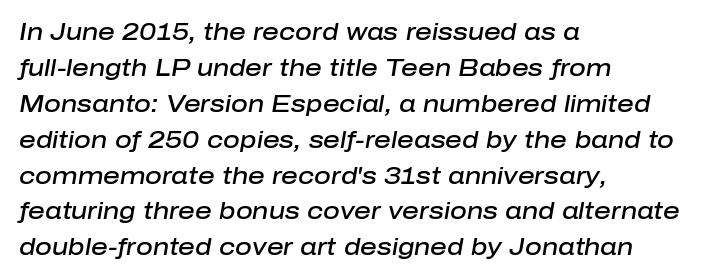
Q: Is the text bold? A: Semi-bold.
Q: Is the text italic (slanted)? A: Yes, it leans right by about 10 degrees.
Q: Is the text underlined? A: No.
Q: How is the paragraph aligned? A: Left-aligned.
Q: Is the spacing between letters normal or unusually wide? A: Normal.
Q: Is the spacing between lines tight, normal or loose? A: Normal.
